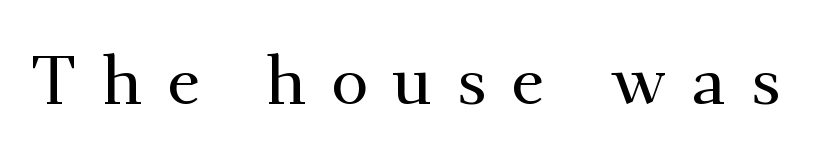
The image shows 68 px serif type, upright; set unusually wide letter spacing (+0.36 em), not underlined; medium stroke contrast and a small x-height.
